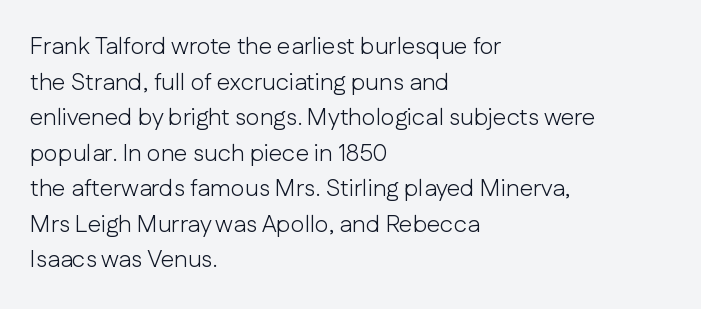
The image shows 24 px text type, upright; set left-aligned, normal line spacing (1.48x), normal letter spacing, not underlined.
